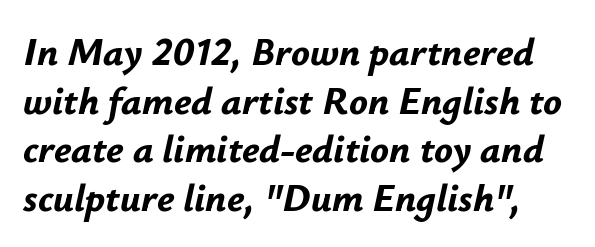
The passage shown stacks its lines at a standard gap. There's an unmistakable incline to the writing here. What weight is shown? A full bold with thick strokes. Has an underline been added? It has not. The rendering uses natural spacing where letterforms have individual widths. Caption: standard tracking, unaltered.
